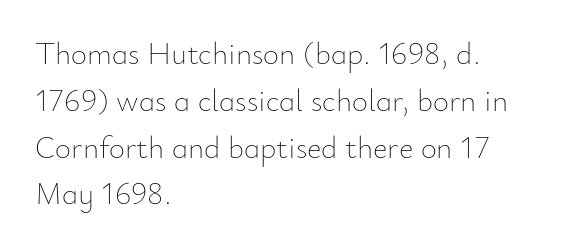
Character widths vary here, with narrow letters taking less room than wide ones. Descenders hang freely into open space. Tall strokes in this sample are plumb rather than angled. The block of text has a typical density, with ordinary space between rows. Short note: letters normally spaced.
